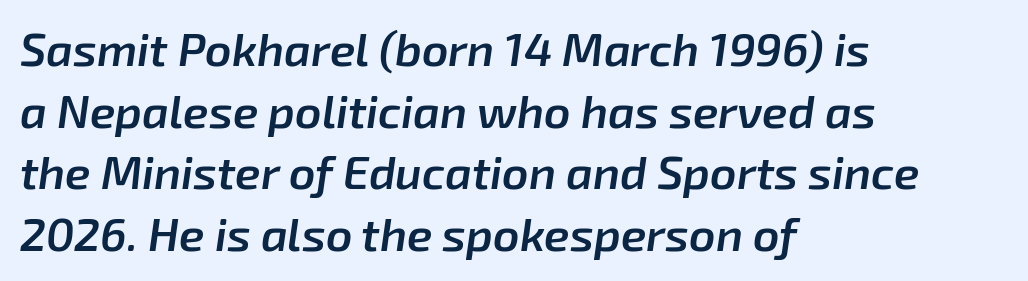
{"italic": "yes", "lean": "right", "slant_degrees": 8, "bold": "semi", "weight": "semibold", "width": "normal", "stroke_contrast": "low", "x_height": "medium", "monospaced": "no", "underline": "no", "align": "left", "line_spacing": "normal", "line_spacing_ratio": 1.34, "letter_spacing": "normal", "letter_spacing_em": 0.0, "glyph_px": 46}
